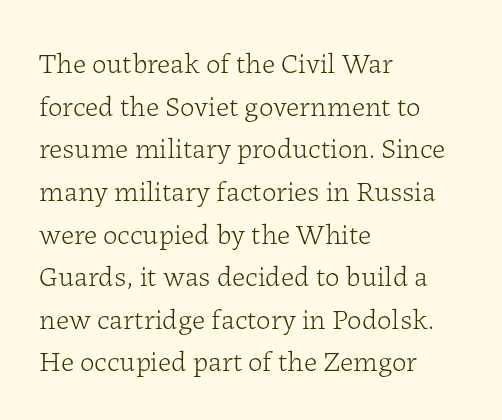
You could call the tracking neutral — neither tight nor loose. Left-aligned paragraph, ragged on the right. Note: serifs present on the glyphs. Italic? Not at all — the glyphs are vertical. The lines sit at an ordinary, default distance from one another. The rendering uses natural spacing where letterforms have individual widths.
